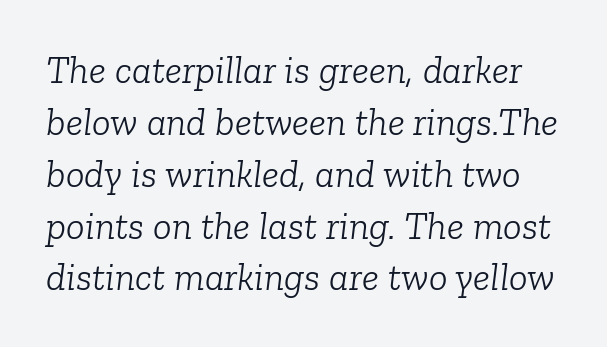
The image shows 39 px light serif type, italic (leaning right); set normal line spacing (1.33x), normal letter spacing, not underlined; low stroke contrast and a medium x-height.
